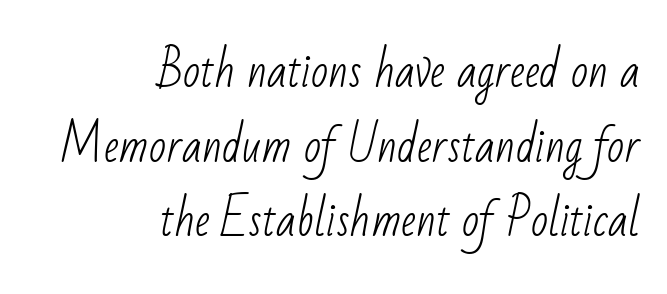
Q: Is the text bold? A: No.
Q: Is the typeface a serif or a sans-serif typeface? A: Sans-serif.
Q: Is the text underlined? A: No.
Q: How is the paragraph aligned? A: Right-aligned.
Q: Is the spacing between letters normal or unusually wide? A: Normal.
Q: Is the spacing between lines tight, normal or loose? A: Normal.
Q: Width (condensed, normal, or wide)? A: Condensed.
Q: Stroke contrast? A: Low.
Q: x-height? A: Small.
Q: Monospaced? A: No.
